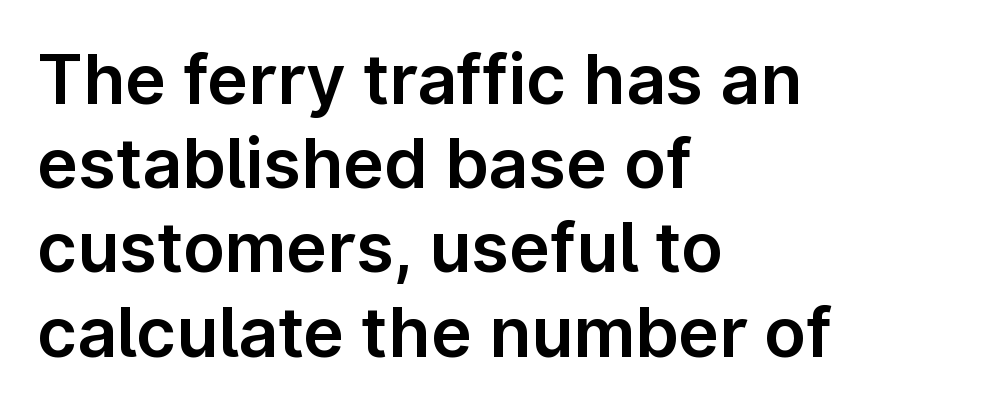
Honestly, there is no underline to notice here at all. Designer's note — italics off, roman on. Glyph-to-glyph distance matches everyday printed text. All the whitespace from short lines collects on the right. A typesetter would call this proportional, since set widths differ per character. Stroke terminals: plain, sans-serif.
